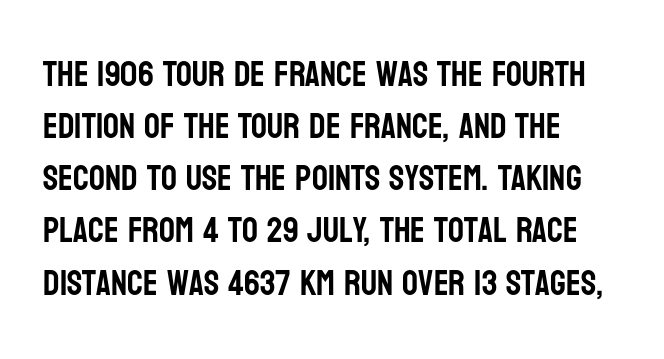
Rule under the text: the space is simply empty. The letters stand straight up with perfectly vertical stems. Note the varied advance widths — an 'i' is clearly narrower than an 'm'. Teacher's note: observe the even left margin — that is flush-left alignment. Serifs: no, the terminals of the letterforms are clean.
